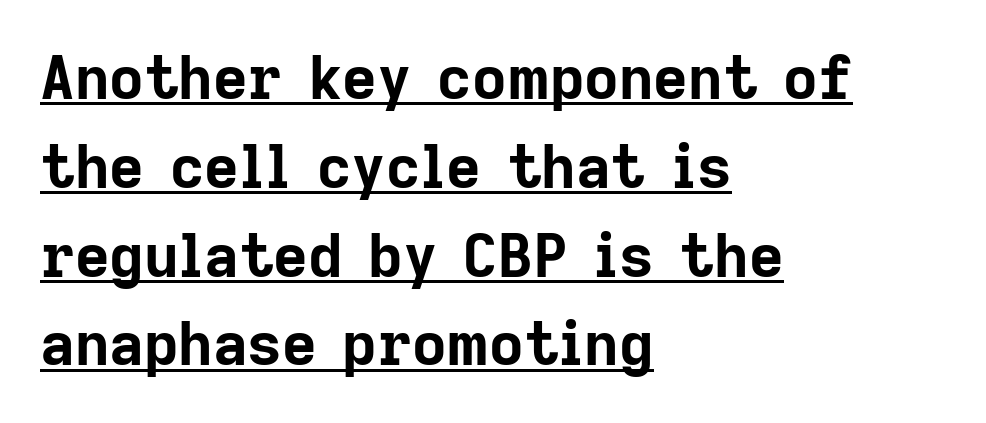
Q: Is the text bold? A: Yes.
Q: Is the text italic (slanted)? A: No, it is upright.
Q: Is the typeface a serif or a sans-serif typeface? A: Sans-serif.
Q: Is the text underlined? A: Yes.
Q: How is the paragraph aligned? A: Left-aligned.
Q: Is the spacing between letters normal or unusually wide? A: Normal.
Q: Is the spacing between lines tight, normal or loose? A: Normal.
Q: Width (condensed, normal, or wide)? A: Normal.
Q: Stroke contrast? A: Low.
Q: x-height? A: Medium.
Q: Monospaced? A: No.
